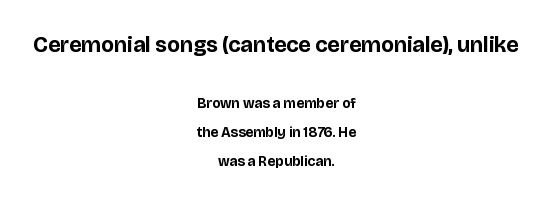
Q: Is the text bold? A: Yes.
Q: Is the text italic (slanted)? A: No, it is upright.
Q: Is the text underlined? A: No.
Q: How is the paragraph aligned? A: Centered.
Q: Is the spacing between letters normal or unusually wide? A: Normal.
Q: Is the spacing between lines tight, normal or loose? A: Loose.
Q: Which block of text is set in a larger size, the first (top) or the second (bottom)? A: The first (top) one.
